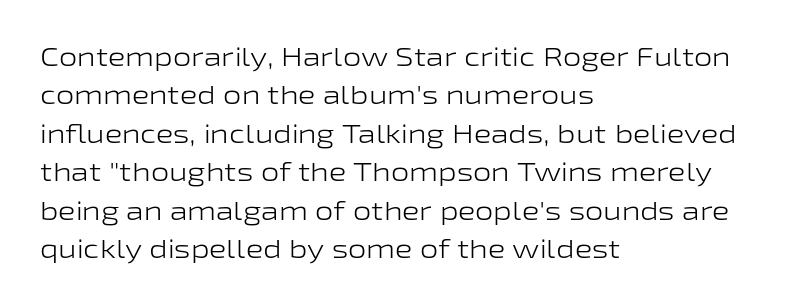
{"italic": "no", "bold": "no", "underline": "no", "align": "left", "line_spacing": "normal", "line_spacing_ratio": 1.48, "letter_spacing": "normal", "letter_spacing_em": 0.0, "glyph_px": 26}
